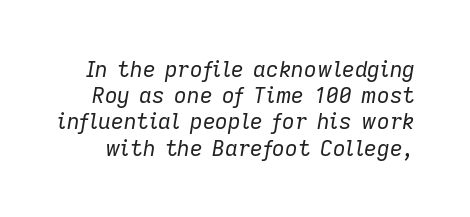
{"italic": "yes", "lean": "right", "slant_degrees": 9, "bold": "no", "underline": "no", "line_spacing_ratio": 1.19, "letter_spacing": "normal", "letter_spacing_em": 0.0, "glyph_px": 22}
